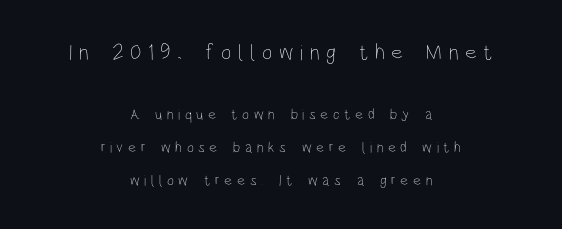
Q: Is the text bold? A: No.
Q: Is the text italic (slanted)? A: No, it is upright.
Q: Is the text underlined? A: No.
Q: How is the paragraph aligned? A: Centered.
Q: Is the spacing between letters normal or unusually wide? A: Unusually wide.
Q: Is the spacing between lines tight, normal or loose? A: Loose.
Q: Which block of text is set in a larger size, the first (top) or the second (bottom)? A: The first (top) one.
